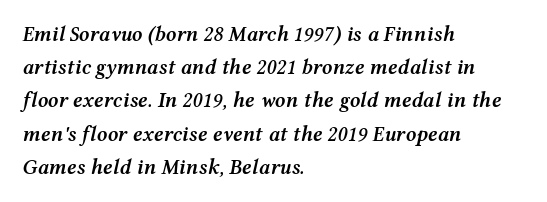
{"italic": "yes", "lean": "right", "slant_degrees": 12, "bold": "semi", "underline": "no", "align": "left", "line_spacing": "normal", "line_spacing_ratio": 1.58, "letter_spacing": "normal", "letter_spacing_em": 0.0, "glyph_px": 21}
